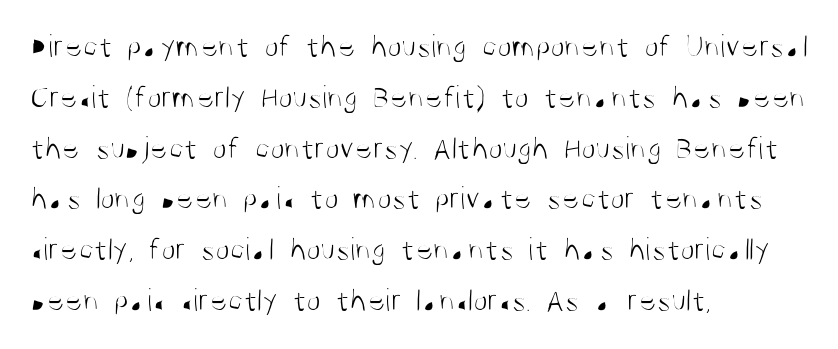
The image shows 33 px light, condensed sans-serif type, upright; set left-aligned, normal line spacing (1.54x), normal letter spacing, not underlined; medium stroke contrast and a large x-height.
